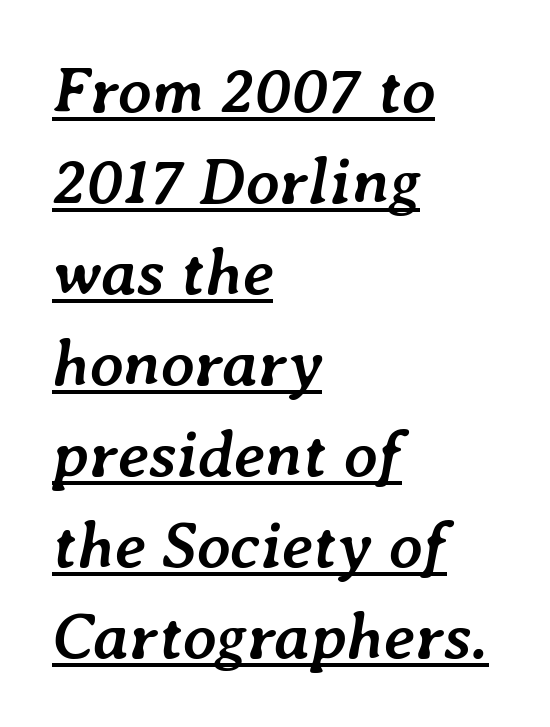
Left-aligned paragraph, ragged on the right. Strong, thick strokes mark this as bold type. The passage shown leans; its letterforms are oblique. Note the varied advance widths — an 'i' is clearly narrower than an 'm'. The leading is moderate, giving the passage an even texture. Between one letter and the next there's only the usual sliver of space.
